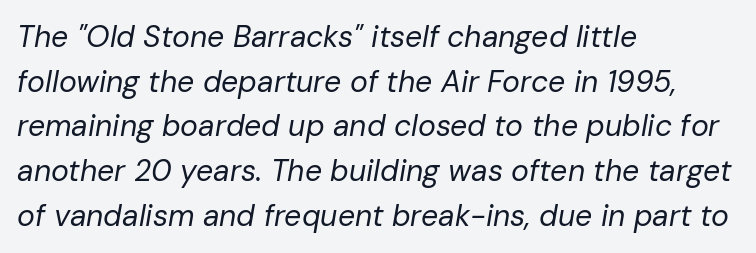
The image shows 30 px regular-weight type, italic (leaning right); set left-aligned, normal line spacing (1.49x), normal letter spacing, not underlined; low stroke contrast and a medium x-height.
